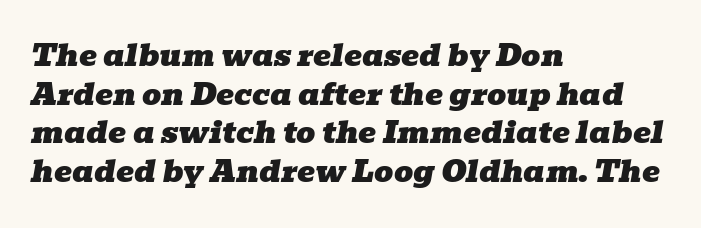
Q: Is the text italic (slanted)? A: Yes, it leans right by about 10 degrees.
Q: Is the typeface a serif or a sans-serif typeface? A: Serif.
Q: Is the text underlined? A: No.
Q: How is the paragraph aligned? A: Left-aligned.
Q: Is the spacing between letters normal or unusually wide? A: Normal.
Q: Is the spacing between lines tight, normal or loose? A: Normal.
Q: Width (condensed, normal, or wide)? A: Wide.
Q: Stroke contrast? A: Low.
Q: x-height? A: Medium.
Q: Monospaced? A: No.
